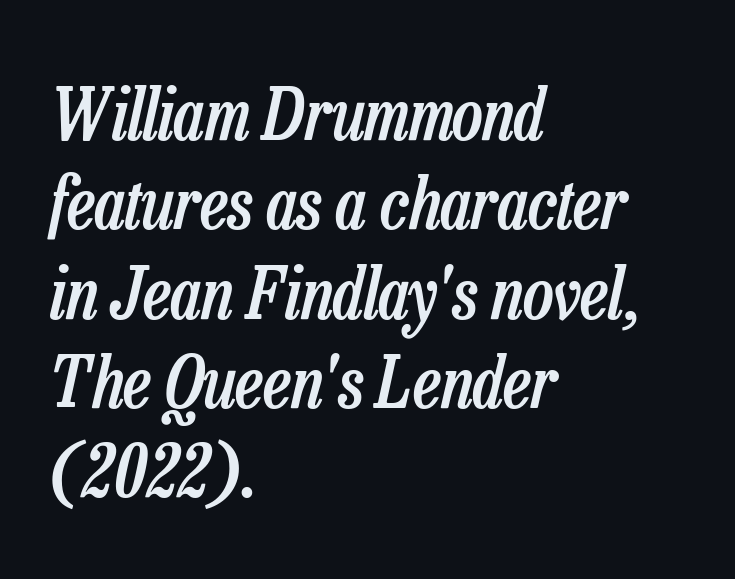
{"italic": "yes", "lean": "right", "slant_degrees": 13, "bold": "semi", "weight": "semibold", "width": "condensed", "stroke_contrast": "low", "x_height": "medium", "monospaced": "no", "underline": "no", "align": "left", "line_spacing_ratio": 1.24, "letter_spacing": "normal", "letter_spacing_em": 0.0, "glyph_px": 72}
